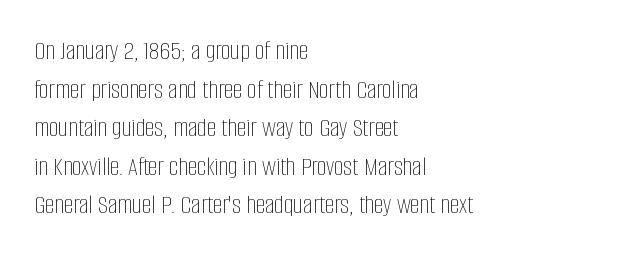
The image shows 27 px text type, upright; set left-aligned, normal line spacing (1.43x), normal letter spacing, not underlined.
